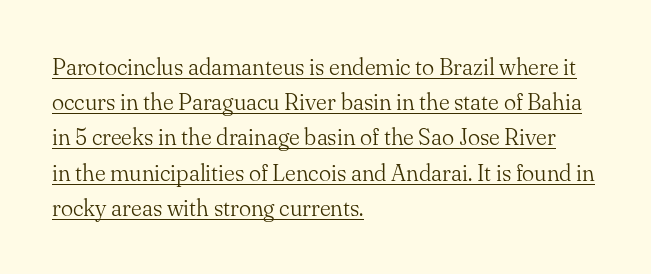
When letters stand straight like this, we call the style roman or upright. The cut favours lightness, reaching ordinary text weight at its darkest. Has an underline been added? It has. Line beginnings align vertically; line endings do not.
